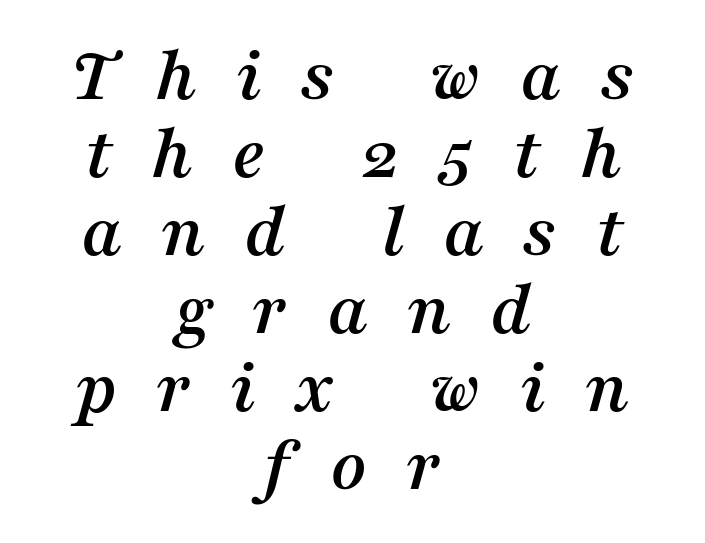
The image shows 78 px serif type, italic (leaning right); set centered, tight line spacing (1.0x), unusually wide letter spacing (+0.5 em), not underlined; medium stroke contrast and a medium x-height.
